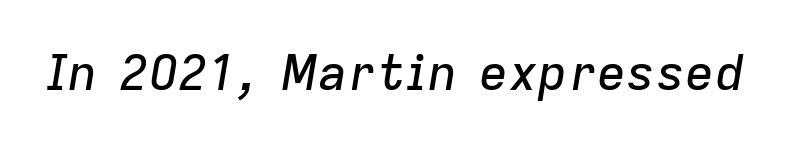
{"italic": "yes", "lean": "right", "slant_degrees": 9, "width": "normal", "stroke_contrast": "low", "x_height": "medium", "monospaced": "no", "underline": "no", "letter_spacing": "normal", "letter_spacing_em": 0.0, "glyph_px": 49}
